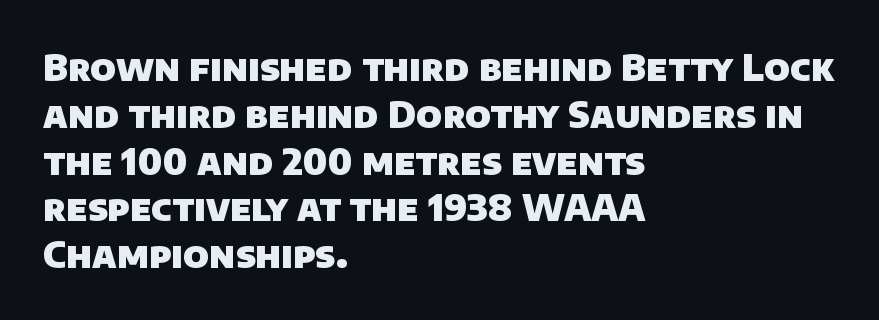
{"serif": "no", "bold": "yes", "weight": "heavy", "width": "normal", "stroke_contrast": "low", "x_height": "large", "monospaced": "no", "underline": "no", "align": "left", "line_spacing": "normal", "line_spacing_ratio": 1.3, "letter_spacing": "normal", "letter_spacing_em": 0.0, "glyph_px": 36}
